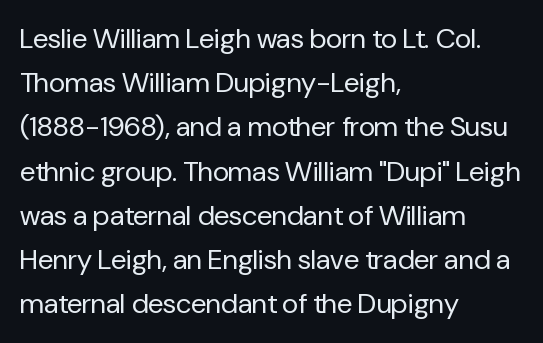
Q: Is the text bold? A: No.
Q: Is the text italic (slanted)? A: No, it is upright.
Q: Is the typeface a serif or a sans-serif typeface? A: Sans-serif.
Q: Is the text underlined? A: No.
Q: How is the paragraph aligned? A: Left-aligned.
Q: Is the spacing between letters normal or unusually wide? A: Normal.
Q: Is the spacing between lines tight, normal or loose? A: Normal.
Q: Width (condensed, normal, or wide)? A: Normal.
Q: Stroke contrast? A: Low.
Q: x-height? A: Medium.
Q: Monospaced? A: No.
